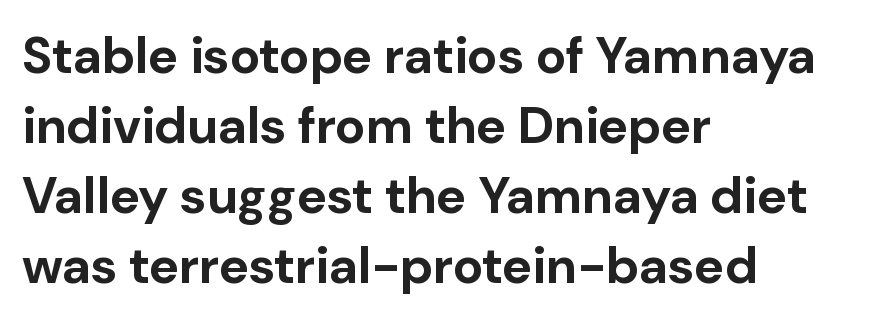
Stroke thickness is high; the sample reads as a true bold. Quick note: not italic, upright. Plain, unruled lines of type. The characters display no serif detailing; their extremities are plain. Looks like regular typesetting: each glyph gets only the width it needs. What stands out about the letter spacing? Nothing — it is the standard amount.
